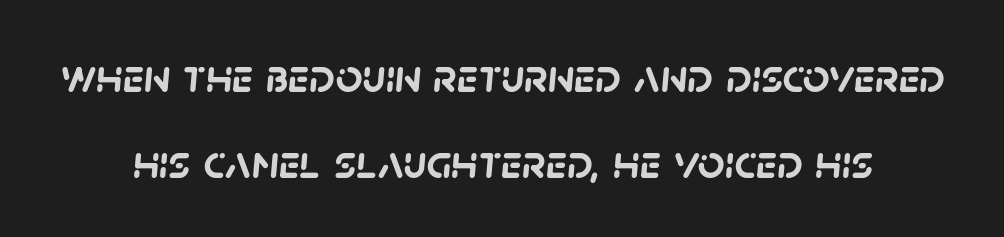
The image shows 47 px semibold sans-serif type; set line spacing 1.83x, normal letter spacing, not underlined; low stroke contrast and a large x-height.
